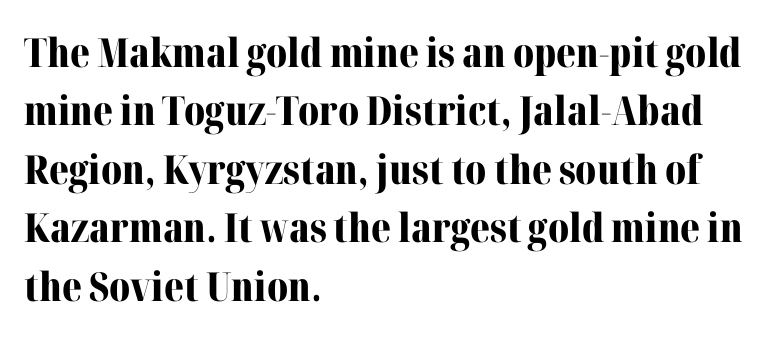
These words are printed bold, with thick strokes throughout. The axis of the letterforms is exactly vertical. These lines are rendered in a variable-pitch font. The passage shown stacks its lines at a standard gap. Underline: absent.
